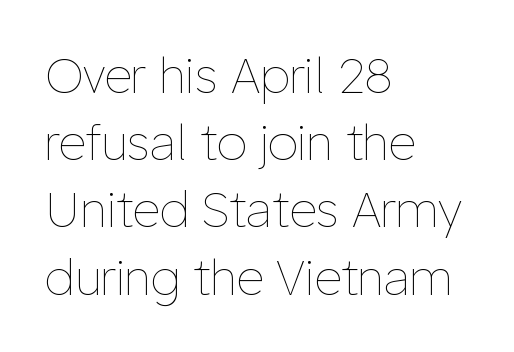
Regarding leading, the lines here are spaced in the standard way. Only glyphs here, with clear space below each row. Compared with a centered layout, this one pins lines to the left instead. These glyphs show unthickened strokes, regular width or finer.
